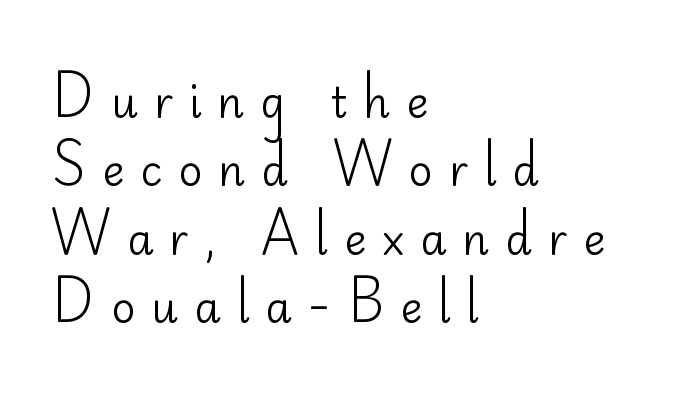
Q: Is the text bold? A: No.
Q: Is the text italic (slanted)? A: No, it is upright.
Q: Is the typeface a serif or a sans-serif typeface? A: Sans-serif.
Q: Is the text underlined? A: No.
Q: How is the paragraph aligned? A: Left-aligned.
Q: Is the spacing between letters normal or unusually wide? A: Unusually wide.
Q: Is the spacing between lines tight, normal or loose? A: Normal.
Q: Width (condensed, normal, or wide)? A: Normal.
Q: Stroke contrast? A: Low.
Q: x-height? A: Small.
Q: Monospaced? A: No.
